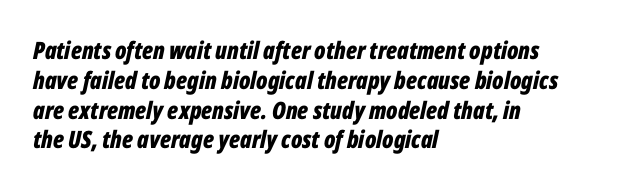
Q: Is the text bold? A: Yes.
Q: Is the text italic (slanted)? A: Yes, it leans right by about 12 degrees.
Q: Is the text underlined? A: No.
Q: How is the paragraph aligned? A: Left-aligned.
Q: Is the spacing between letters normal or unusually wide? A: Normal.
